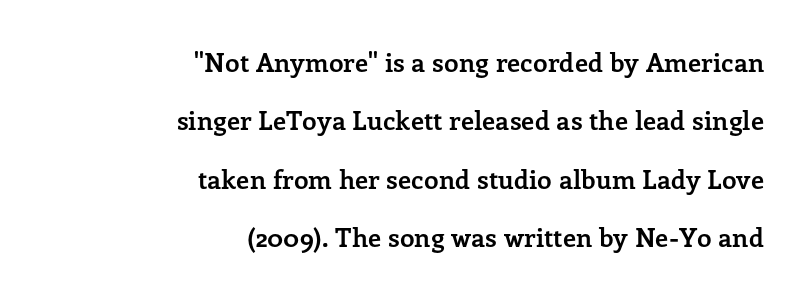
{"italic": "no", "bold": "yes", "underline": "no", "align": "right", "line_spacing": "loose", "line_spacing_ratio": 2.25, "letter_spacing": "normal", "letter_spacing_em": 0.0, "glyph_px": 26}
